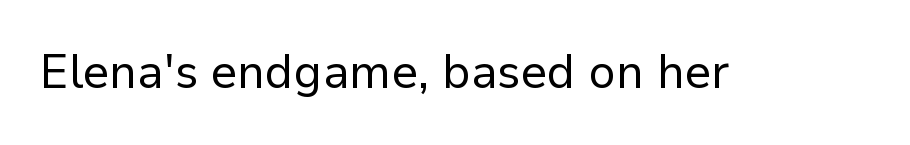
Q: Is the text bold? A: No.
Q: Is the text italic (slanted)? A: No, it is upright.
Q: Is the typeface a serif or a sans-serif typeface? A: Sans-serif.
Q: Is the text underlined? A: No.
Q: Is the spacing between letters normal or unusually wide? A: Normal.
Q: Width (condensed, normal, or wide)? A: Normal.
Q: Stroke contrast? A: Low.
Q: x-height? A: Medium.
Q: Monospaced? A: No.
